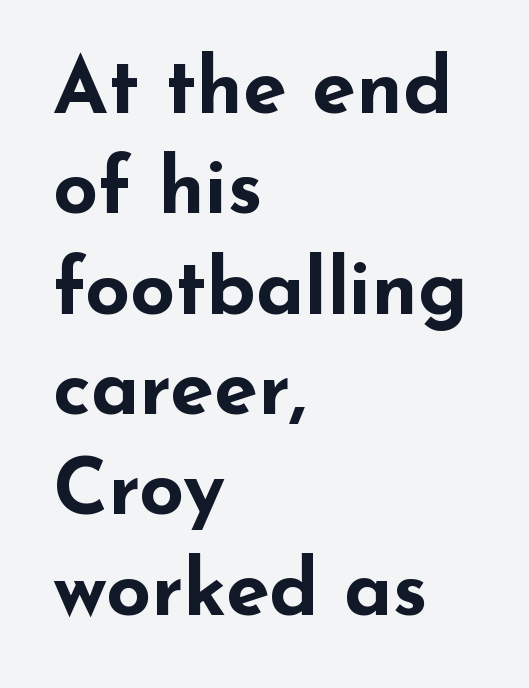
The image shows 79 px bold, wide sans-serif type, upright; set left-aligned, normal line spacing (1.27x), normal letter spacing, not underlined; low stroke contrast and a small x-height.
